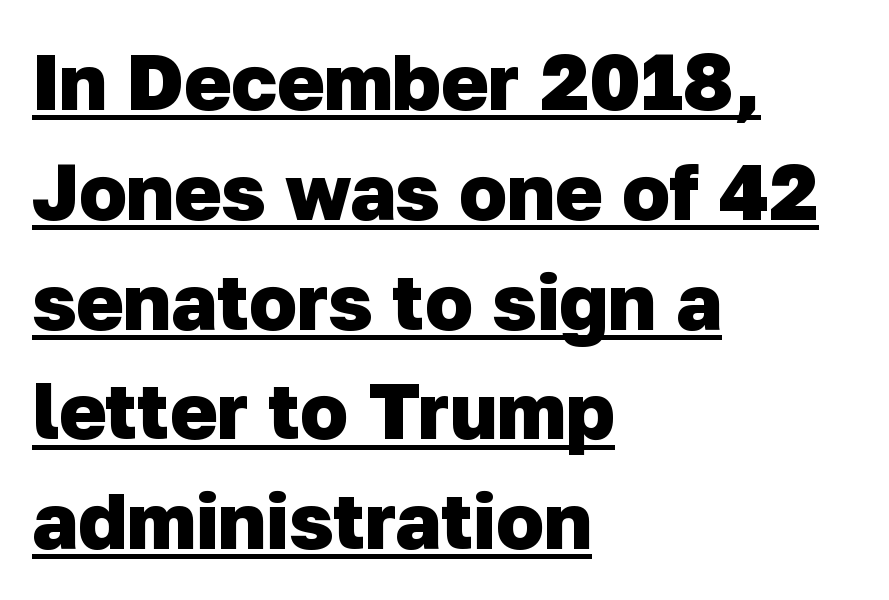
{"serif": "no", "bold": "yes", "weight": "heavy", "width": "normal", "stroke_contrast": "low", "x_height": "medium", "monospaced": "no", "underline": "yes", "align": "left", "line_spacing": "normal", "line_spacing_ratio": 1.39, "letter_spacing": "normal", "letter_spacing_em": 0.0, "glyph_px": 79}
